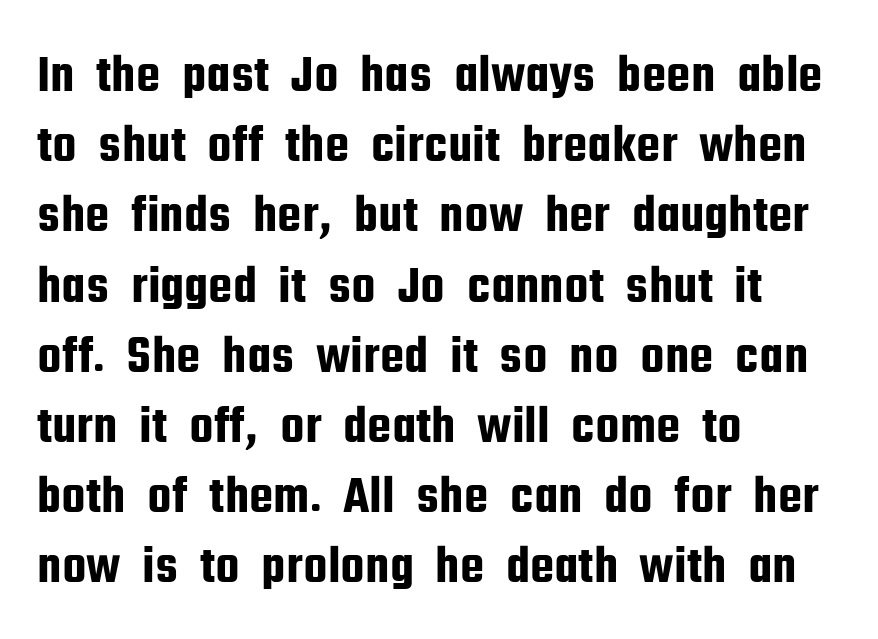
{"serif": "no", "italic": "no", "width": "condensed", "stroke_contrast": "low", "x_height": "medium", "monospaced": "no", "underline": "no", "align": "left", "line_spacing": "normal", "line_spacing_ratio": 1.3, "letter_spacing": "normal", "letter_spacing_em": 0.0, "glyph_px": 54}
